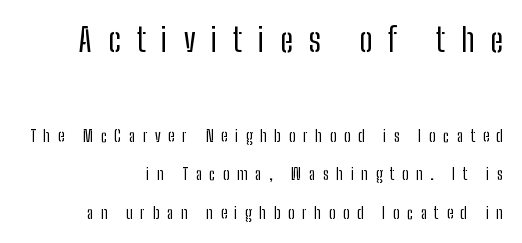
Q: Is the text bold? A: No.
Q: Is the text italic (slanted)? A: No, it is upright.
Q: Is the typeface a serif or a sans-serif typeface? A: Sans-serif.
Q: Is the text underlined? A: No.
Q: How is the paragraph aligned? A: Right-aligned.
Q: Is the spacing between letters normal or unusually wide? A: Unusually wide.
Q: Is the spacing between lines tight, normal or loose? A: Loose.
Q: Which block of text is set in a larger size, the first (top) or the second (bottom)? A: The first (top) one.
Q: Width (condensed, normal, or wide)? A: Condensed.
Q: Stroke contrast? A: Low.
Q: x-height? A: Medium.
Q: Monospaced? A: No.
